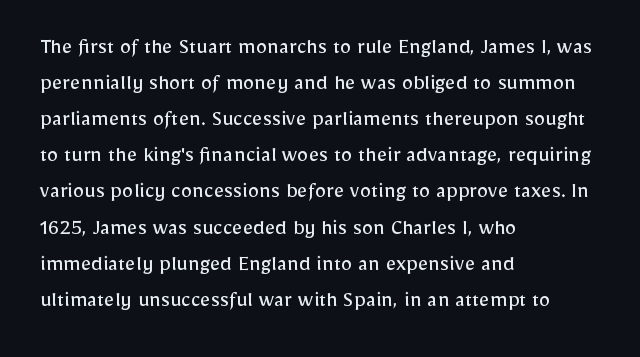
Q: Is the text bold? A: No.
Q: Is the text italic (slanted)? A: No, it is upright.
Q: Is the text underlined? A: No.
Q: How is the paragraph aligned? A: Left-aligned.
Q: Is the spacing between letters normal or unusually wide? A: Normal.
Q: Is the spacing between lines tight, normal or loose? A: Normal.
